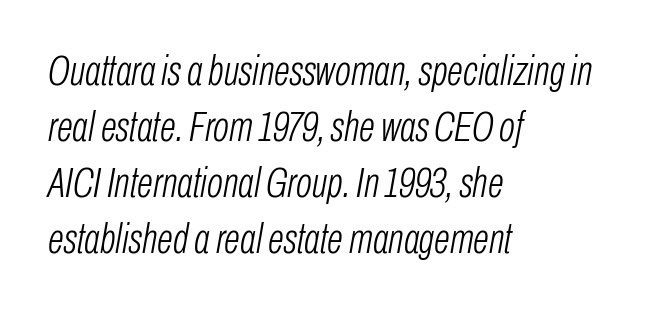
{"italic": "yes", "lean": "right", "slant_degrees": 10, "bold": "no", "weight": "light", "width": "condensed", "stroke_contrast": "low", "x_height": "medium", "monospaced": "no", "underline": "no", "align": "left", "line_spacing": "normal", "line_spacing_ratio": 1.33, "letter_spacing": "normal", "letter_spacing_em": 0.0, "glyph_px": 42}
